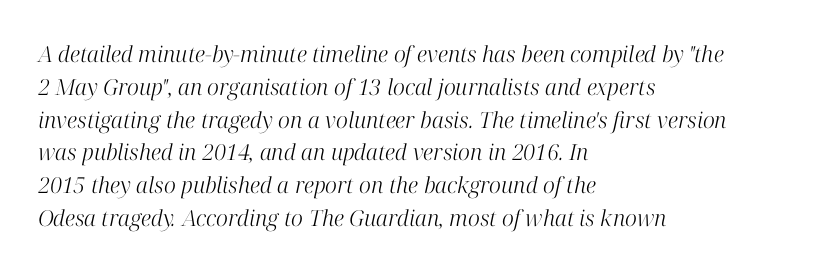
Nothing unusual about the tracking: characters are spaced as the font intends. This reads as an unemphasized weight, regular at the heaviest. The paragraph shown leans on its left margin. Does the lettering tilt? It does — this is italic. Reading down the column, the eye jumps a familiar distance to each next line.
